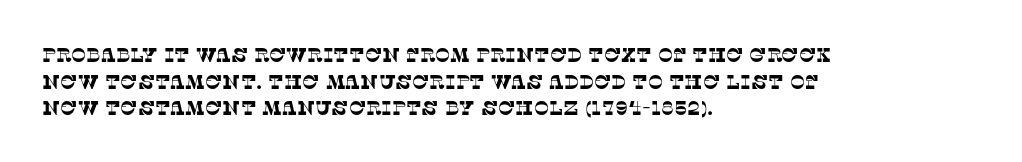
Unmarked baselines from the first word to the last. Line starts are locked; line ends wander. The line texture is even and compact thanks to regular tracking. The block of text has a typical density, with ordinary space between rows.
